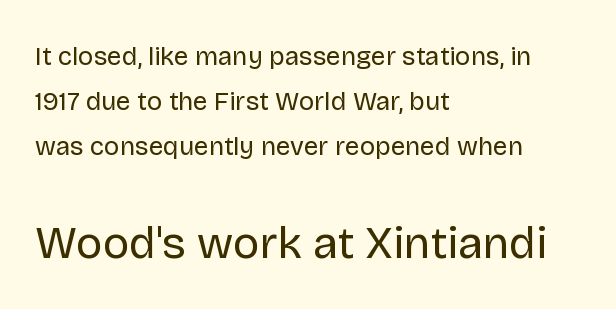
The line texture is even and compact thanks to regular tracking. Does the lettering tilt? It doesn't — this is upright. The emphasis by scale lands on block number two, below. Ink coverage per letter is moderate at most. Left-aligned paragraph, ragged on the right.
